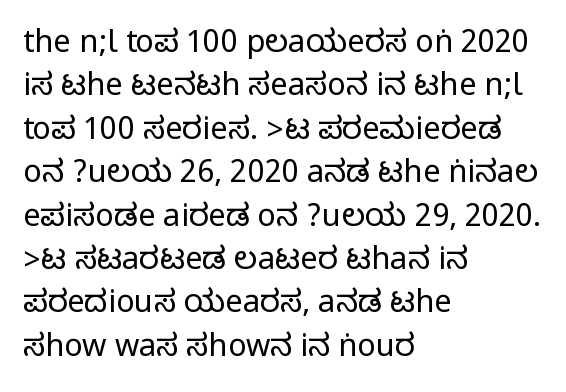
The image shows 31 px condensed sans-serif type, upright; set left-aligned, normal line spacing (1.4x), normal letter spacing, not underlined; medium stroke contrast.
